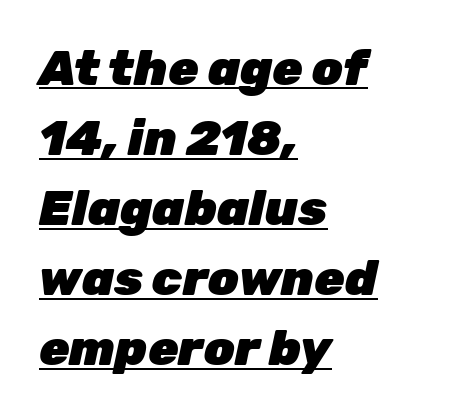
The image shows 49 px heavy type, italic (leaning right); set left-aligned, normal line spacing (1.43x), normal letter spacing, underlined; low stroke contrast and a medium x-height.
